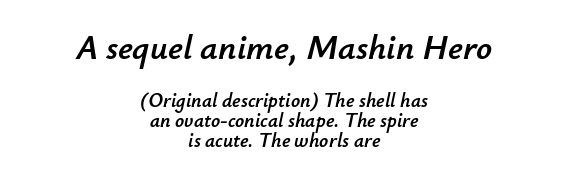
Q: Is the text italic (slanted)? A: Yes, it leans right by about 12 degrees.
Q: Is the text underlined? A: No.
Q: How is the paragraph aligned? A: Centered.
Q: Is the spacing between letters normal or unusually wide? A: Normal.
Q: Is the spacing between lines tight, normal or loose? A: Tight.
Q: Which block of text is set in a larger size, the first (top) or the second (bottom)? A: The first (top) one.
Q: Width (condensed, normal, or wide)? A: Normal.
Q: Stroke contrast? A: Low.
Q: x-height? A: Small.
Q: Monospaced? A: No.
